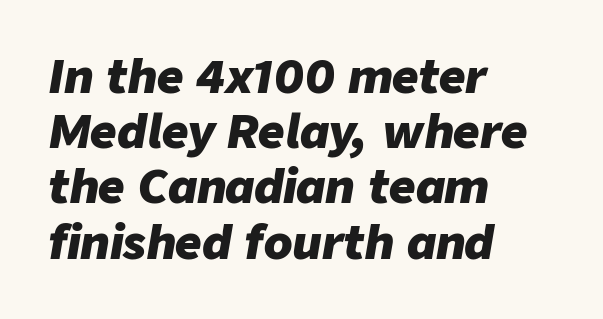
The image shows 46 px heavy type, italic (leaning right); set left-aligned, line spacing 1.2x, normal letter spacing, not underlined; low stroke contrast and a medium x-height.
